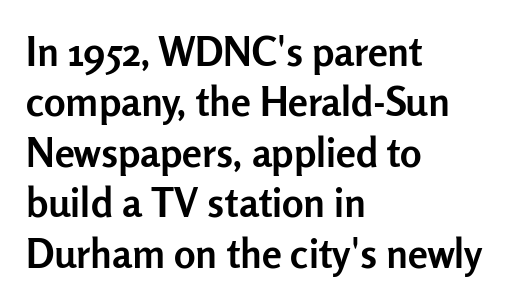
The image shows 40 px semibold sans-serif type, upright; set left-aligned, normal line spacing (1.26x), normal letter spacing, not underlined; low stroke contrast and a medium x-height.
